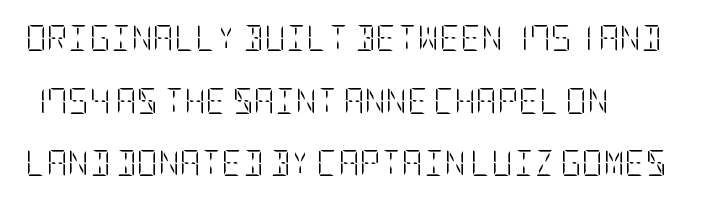
The image shows 26 px text type, upright; set left-aligned, loose line spacing (2.41x), normal letter spacing, not underlined.
